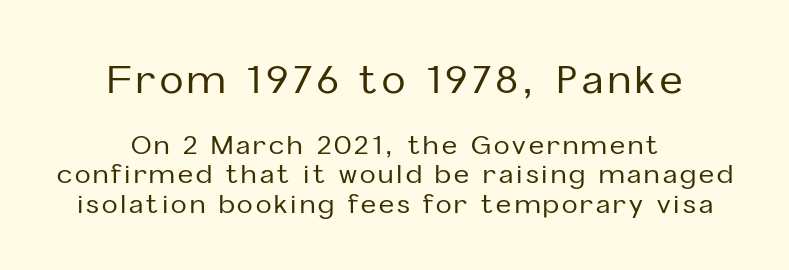
Q: Is the text italic (slanted)? A: No, it is upright.
Q: Is the typeface a serif or a sans-serif typeface? A: Sans-serif.
Q: Is the text underlined? A: No.
Q: How is the paragraph aligned? A: Centered.
Q: Is the spacing between lines tight, normal or loose? A: Tight.
Q: Which block of text is set in a larger size, the first (top) or the second (bottom)? A: The first (top) one.
Q: Width (condensed, normal, or wide)? A: Normal.
Q: Stroke contrast? A: Low.
Q: x-height? A: Medium.
Q: Monospaced? A: No.
